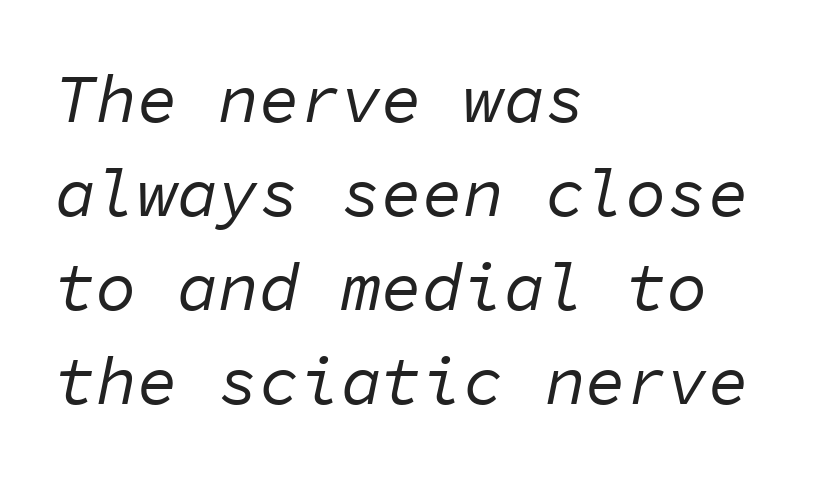
The image shows 68 px regular-weight type, italic (leaning right), monospaced; set left-aligned, normal line spacing (1.38x), normal letter spacing, not underlined; low stroke contrast and a medium x-height.
